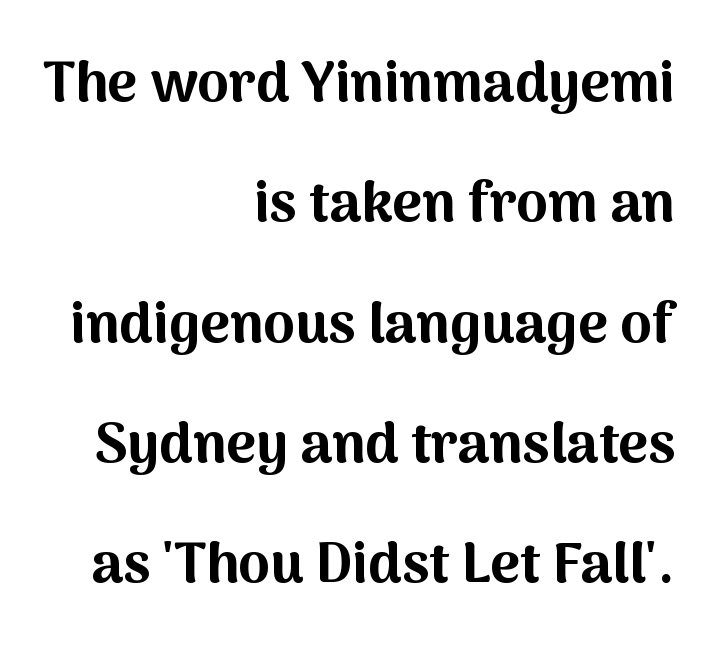
Nope, not italic — everything's standing straight. The glyphs have the mass of a bold cut. This sample has the flowing, uneven cadence of proportional lettering. Examine the stroke ends and you'll find no serifs.
